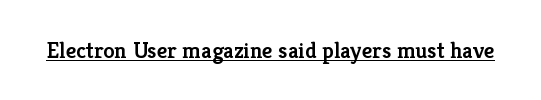
A typesetter would call this zero additional tracking. The rendered words wear a rule along their underside. Every character sits straight up, as roman type does. Typesetter's note: demi weight, one step under bold.
